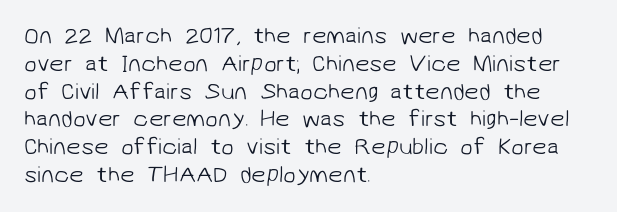
{"bold": "no", "underline": "no", "align": "left", "line_spacing_ratio": 1.21, "letter_spacing": "normal", "letter_spacing_em": 0.0, "glyph_px": 23}
